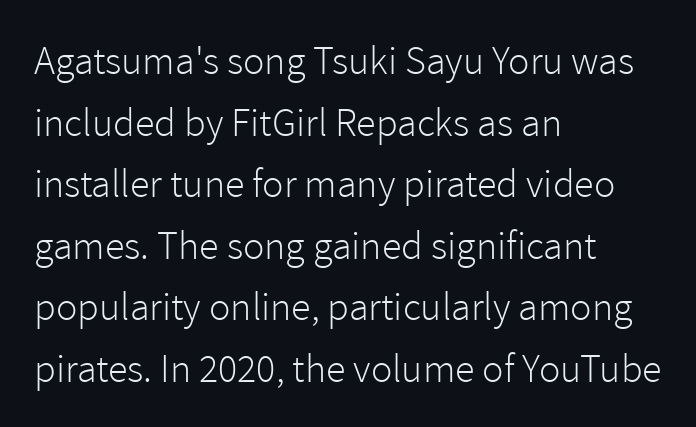
Q: Is the text bold? A: No.
Q: Is the text italic (slanted)? A: No, it is upright.
Q: Is the typeface a serif or a sans-serif typeface? A: Sans-serif.
Q: Is the text underlined? A: No.
Q: How is the paragraph aligned? A: Left-aligned.
Q: Is the spacing between letters normal or unusually wide? A: Normal.
Q: Is the spacing between lines tight, normal or loose? A: Normal.
Q: Width (condensed, normal, or wide)? A: Normal.
Q: x-height? A: Medium.
Q: Monospaced? A: No.
